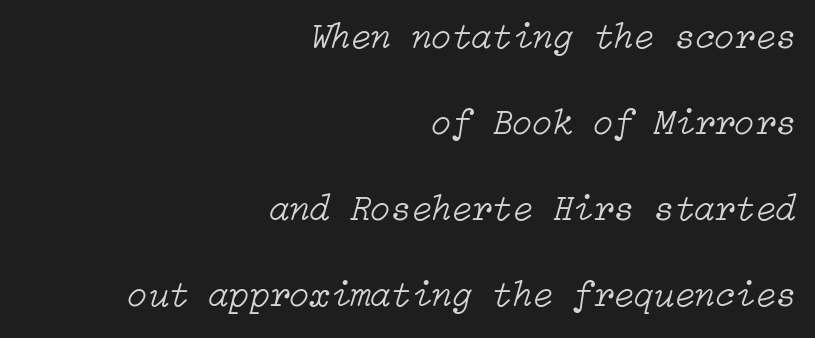
Q: Is the text bold? A: No.
Q: Is the text italic (slanted)? A: Yes, it leans right by about 15 degrees.
Q: Is the text underlined? A: No.
Q: How is the paragraph aligned? A: Right-aligned.
Q: Is the spacing between letters normal or unusually wide? A: Normal.
Q: Is the spacing between lines tight, normal or loose? A: Loose.
Q: Width (condensed, normal, or wide)? A: Normal.
Q: Stroke contrast? A: Low.
Q: x-height? A: Medium.
